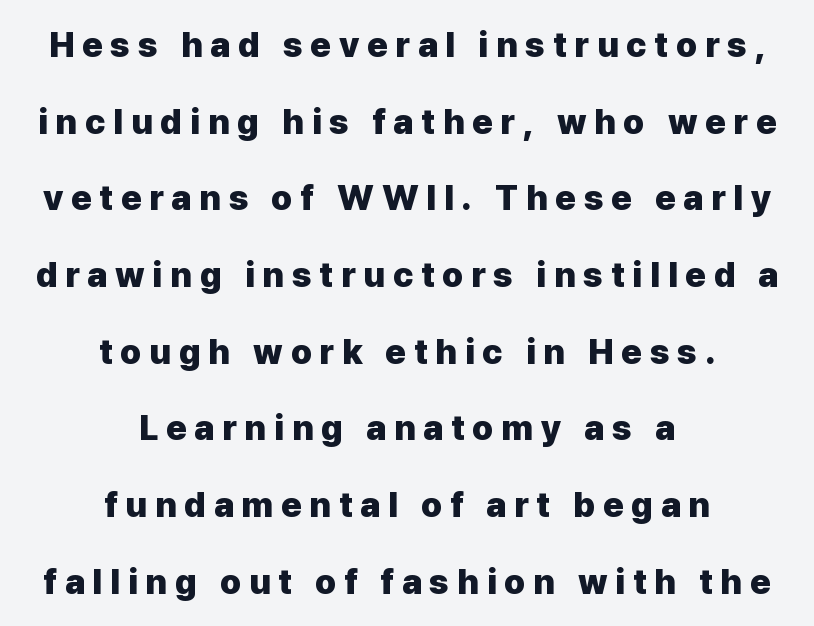
The image shows 35 px heavy sans-serif type, upright; set centered, loose line spacing (2.19x), unusually wide letter spacing (+0.22 em), not underlined; low stroke contrast and a medium x-height.
